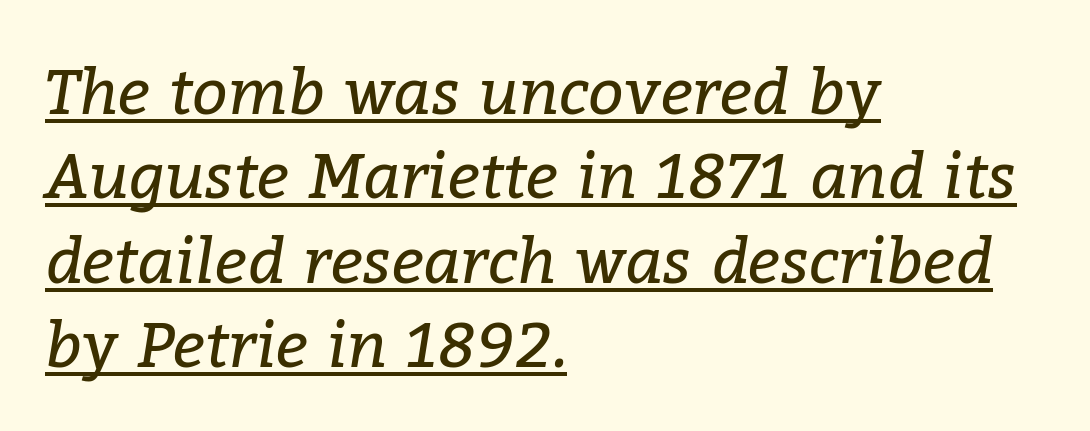
{"serif": "yes", "italic": "yes", "lean": "right", "slant_degrees": 9, "bold": "no", "weight": "regular", "width": "normal", "stroke_contrast": "low", "x_height": "medium", "monospaced": "no", "underline": "yes", "align": "left", "line_spacing": "normal", "line_spacing_ratio": 1.34, "letter_spacing": "normal", "letter_spacing_em": 0.0, "glyph_px": 63}
